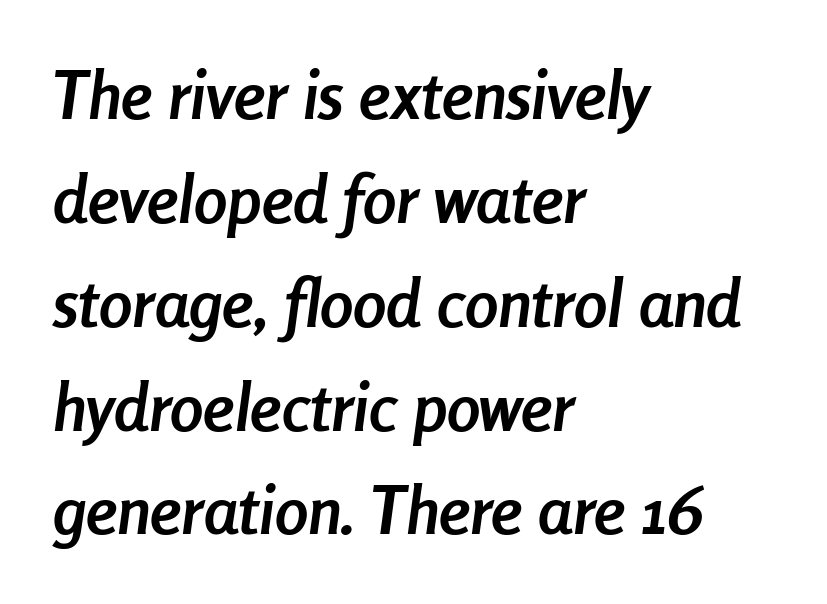
{"italic": "yes", "lean": "right", "slant_degrees": 8, "bold": "yes", "weight": "semibold", "width": "condensed", "stroke_contrast": "low", "x_height": "medium", "monospaced": "no", "underline": "no", "align": "left", "line_spacing": "normal", "line_spacing_ratio": 1.55, "letter_spacing": "normal", "letter_spacing_em": 0.0, "glyph_px": 67}
